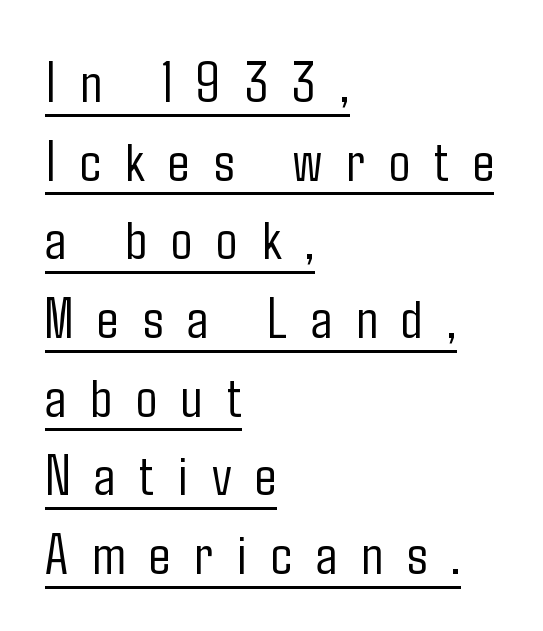
Does a line run under the words? Yes, clearly. The rendering uses natural spacing where letterforms have individual widths. The strokes are not fattened; the text isn't bold. Regarding serifs, this sample does without them. The rag falls on the right side of this text block.
